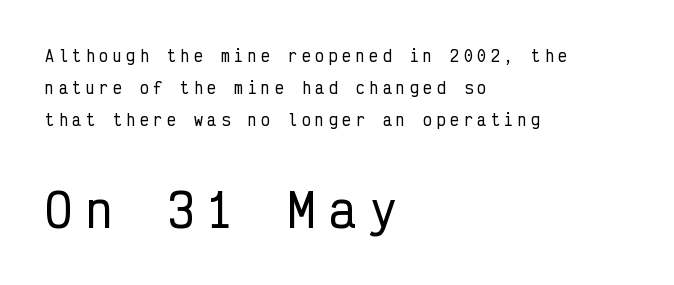
The image shows 45 px condensed sans-serif type, upright, monospaced; set left-aligned, loose line spacing (2.15x), unusually wide letter spacing (+0.3 em), not underlined; the second (bottom) block is 3.0x larger; low stroke contrast and a medium x-height.
